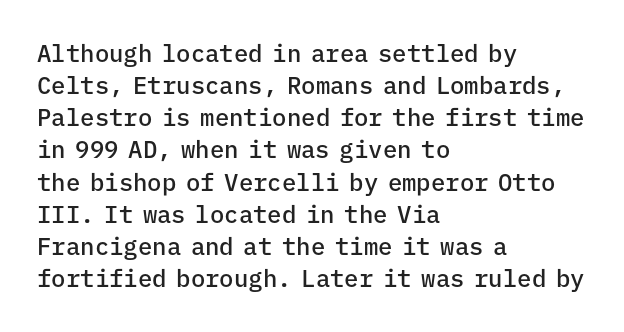
The string is rendered with underlining switched off. Stroke thickness is moderately raised; the sample reads as semibold. Tracking here is standard; glyphs follow each other at the usual distance. The block of text has a typical density, with ordinary space between rows.
